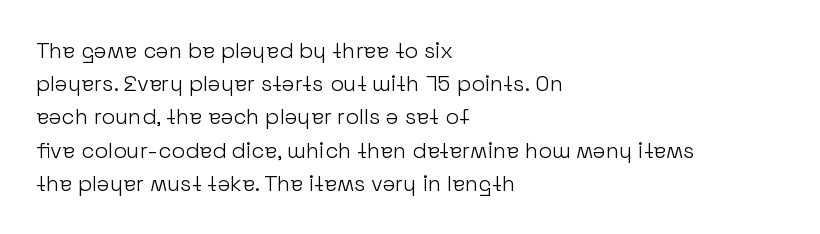
The image shows 22 px text type, upright; set left-aligned, normal line spacing (1.51x), normal letter spacing, not underlined.
